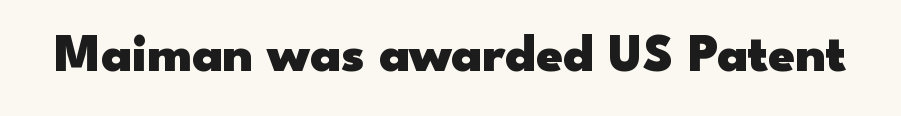
Glyph-to-glyph distance matches everyday printed text. Does the weight exceed regular? Yes, all the way to bold. Spacing verdict: proportional, widths tailored to each character. I'd call this a sans setting — the letters go barefoot.
